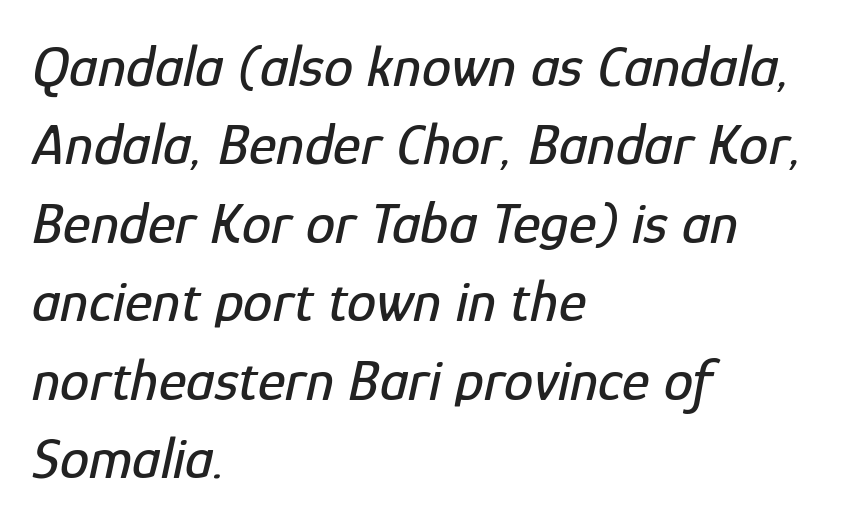
{"italic": "yes", "lean": "right", "slant_degrees": 12, "width": "condensed", "stroke_contrast": "low", "x_height": "medium", "monospaced": "no", "underline": "no", "align": "left", "line_spacing": "normal", "line_spacing_ratio": 1.33, "letter_spacing": "normal", "letter_spacing_em": 0.0, "glyph_px": 59}
